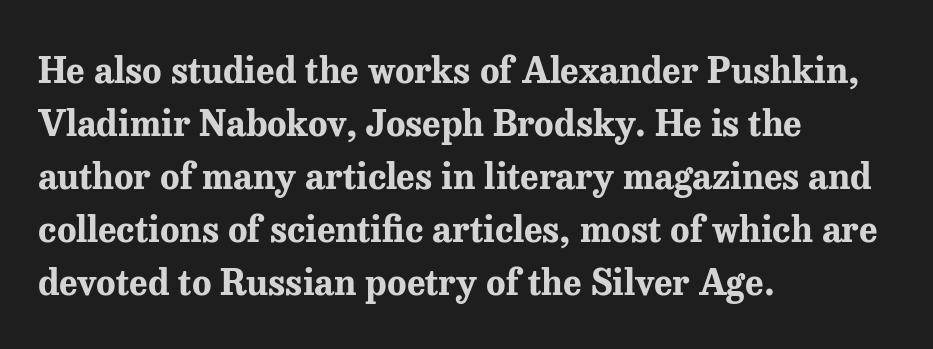
Characters follow at the spacing the type designer built in. Emphasis by weight is at full strength: bold. Here the designer chose a conventional face with non-uniform glyph widths. One-word summary of the alignment: left.
